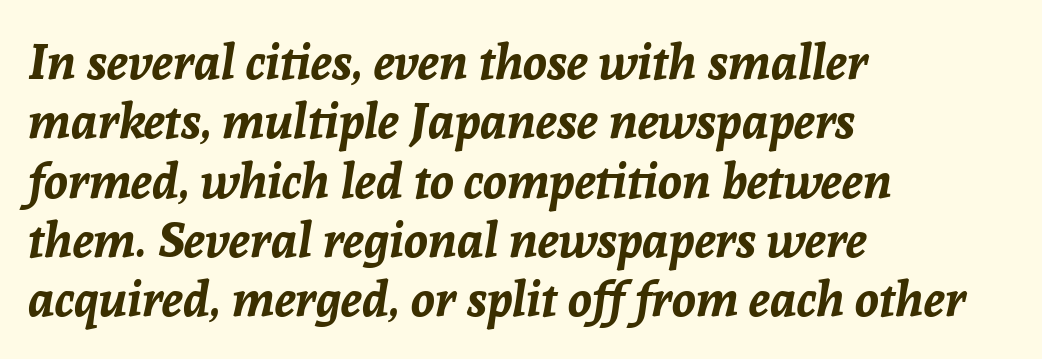
The image shows 49 px bold type, italic (leaning right); set left-aligned, line spacing 1.21x, normal letter spacing, not underlined; low stroke contrast and a medium x-height.
